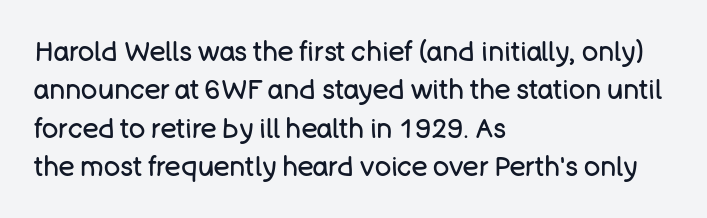
{"italic": "no", "bold": "no", "underline": "no", "align": "left", "line_spacing": "normal", "line_spacing_ratio": 1.42, "letter_spacing": "normal", "letter_spacing_em": 0.0, "glyph_px": 27}
